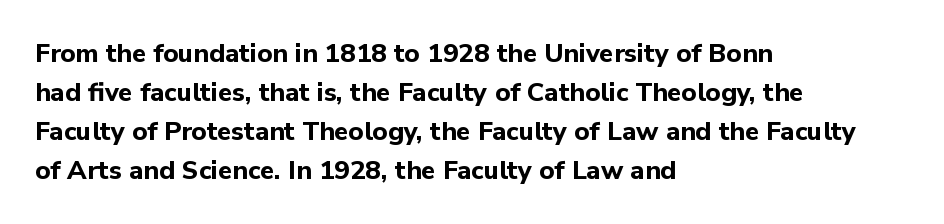
The image shows 26 px bold type, upright; set left-aligned, normal line spacing (1.5x), normal letter spacing, not underlined.
